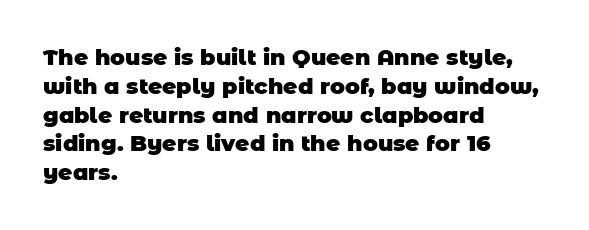
{"bold": "yes", "underline": "no", "align": "left", "line_spacing": "normal", "line_spacing_ratio": 1.31, "letter_spacing": "normal", "letter_spacing_em": 0.0, "glyph_px": 22}
